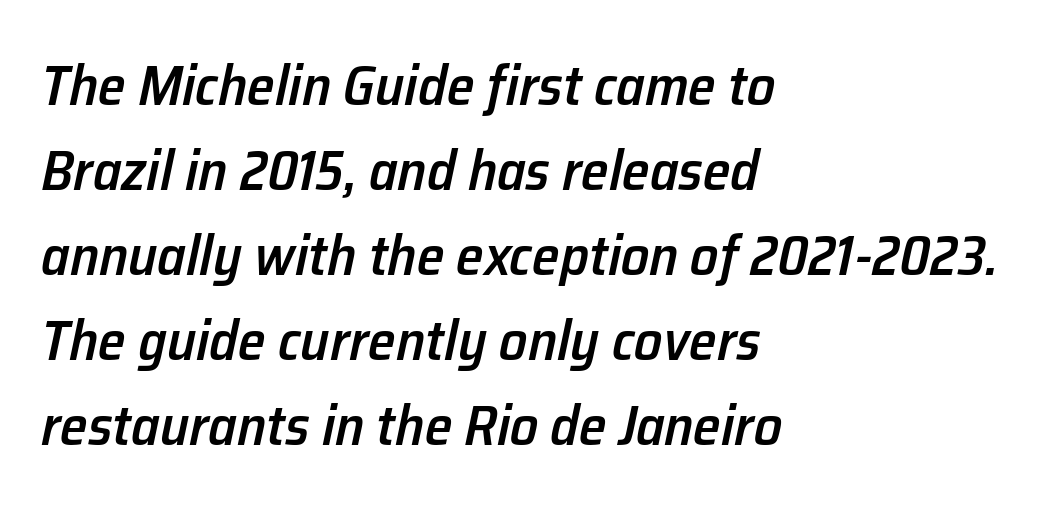
{"italic": "yes", "lean": "right", "slant_degrees": 12, "bold": "semi", "weight": "semibold", "width": "normal", "stroke_contrast": "low", "x_height": "medium", "monospaced": "no", "underline": "no", "align": "left", "line_spacing": "normal", "line_spacing_ratio": 1.52, "letter_spacing": "normal", "letter_spacing_em": 0.0, "glyph_px": 56}
